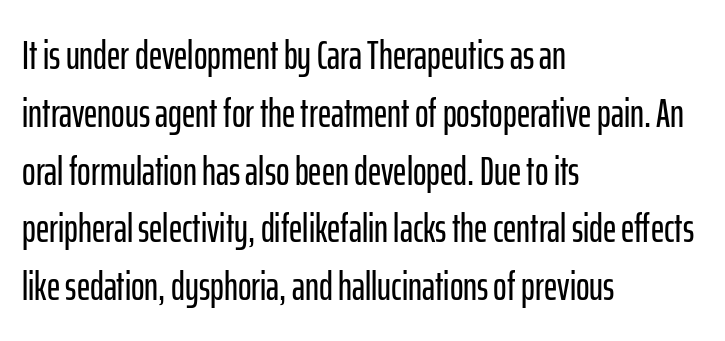
Short and long lines alike share a common starting point at left. Are there feet on the stems? There aren't — it's a sans. Look at the tracking — it's just the regular setting, nothing added. This sample keeps an unexceptional amount of space between lines. Think of a printed novel: that variable character pitch is what you see here. The baseline area is clear.
